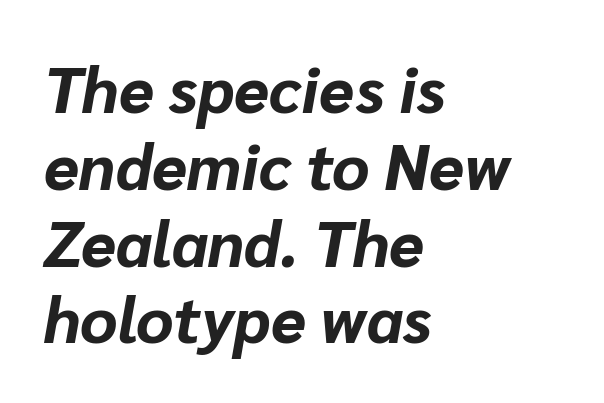
{"italic": "yes", "lean": "right", "slant_degrees": 10, "bold": "yes", "weight": "bold", "width": "normal", "stroke_contrast": "low", "x_height": "medium", "monospaced": "no", "underline": "no", "align": "left", "line_spacing_ratio": 1.2, "letter_spacing": "normal", "letter_spacing_em": 0.0, "glyph_px": 64}
